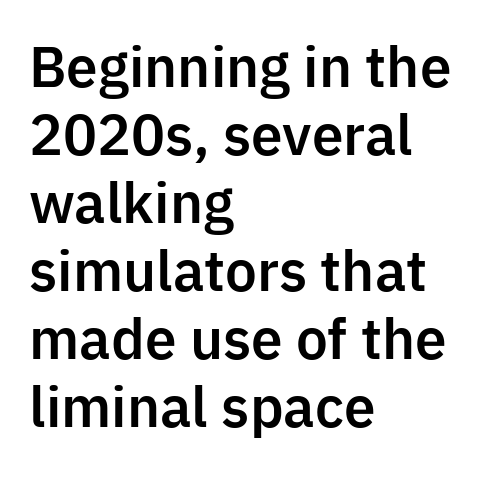
Q: Is the text italic (slanted)? A: No, it is upright.
Q: Is the typeface a serif or a sans-serif typeface? A: Sans-serif.
Q: Is the text underlined? A: No.
Q: How is the paragraph aligned? A: Left-aligned.
Q: Is the spacing between letters normal or unusually wide? A: Normal.
Q: Is the spacing between lines tight, normal or loose? A: Normal.
Q: Width (condensed, normal, or wide)? A: Normal.
Q: Stroke contrast? A: Low.
Q: x-height? A: Medium.
Q: Monospaced? A: No.
